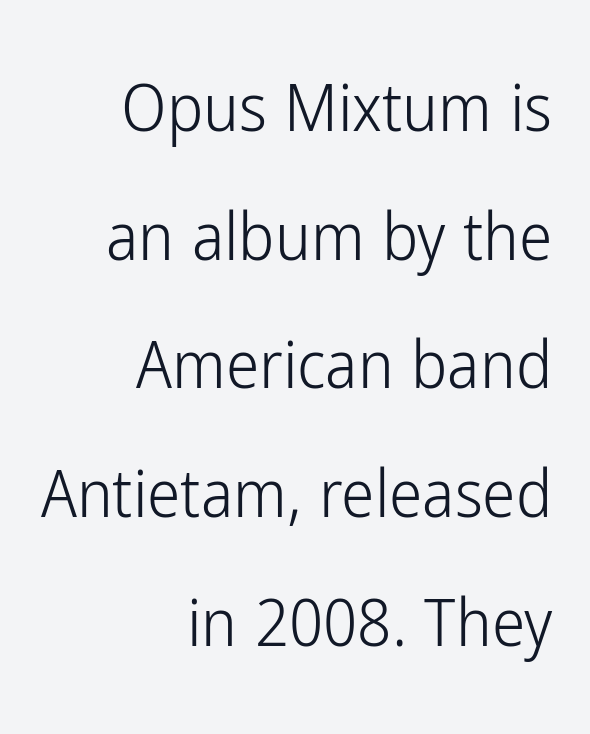
The image shows 67 px light, condensed sans-serif type, upright; set right-aligned, loose line spacing (1.92x), normal letter spacing, not underlined; low stroke contrast and a medium x-height.
